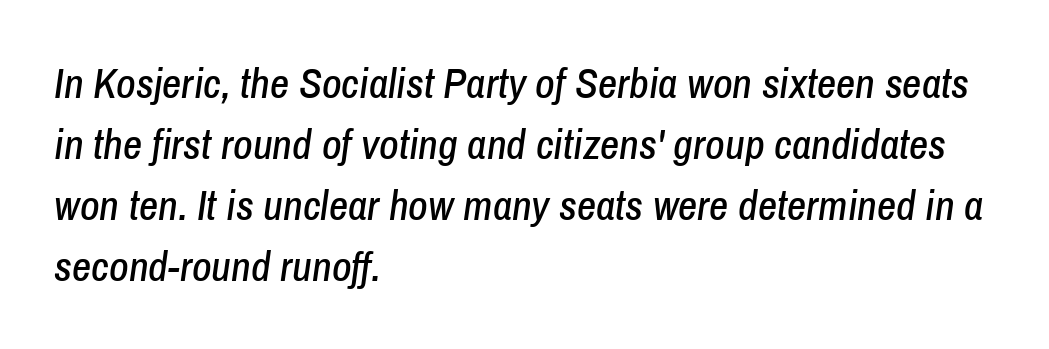
Q: Is the text italic (slanted)? A: Yes, it leans right by about 8 degrees.
Q: Is the text underlined? A: No.
Q: How is the paragraph aligned? A: Left-aligned.
Q: Is the spacing between letters normal or unusually wide? A: Normal.
Q: Is the spacing between lines tight, normal or loose? A: Normal.
Q: Width (condensed, normal, or wide)? A: Condensed.
Q: Stroke contrast? A: Low.
Q: x-height? A: Medium.
Q: Monospaced? A: No.
